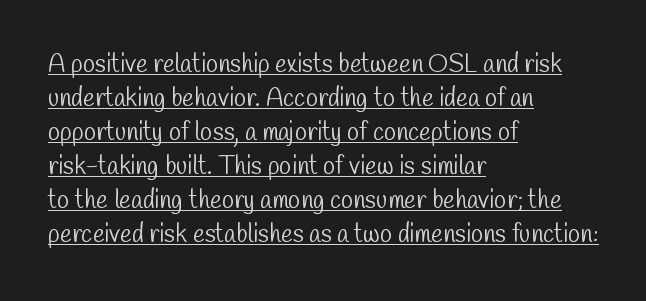
The image shows 25 px text type; set left-aligned, normal line spacing (1.36x), normal letter spacing, underlined.
